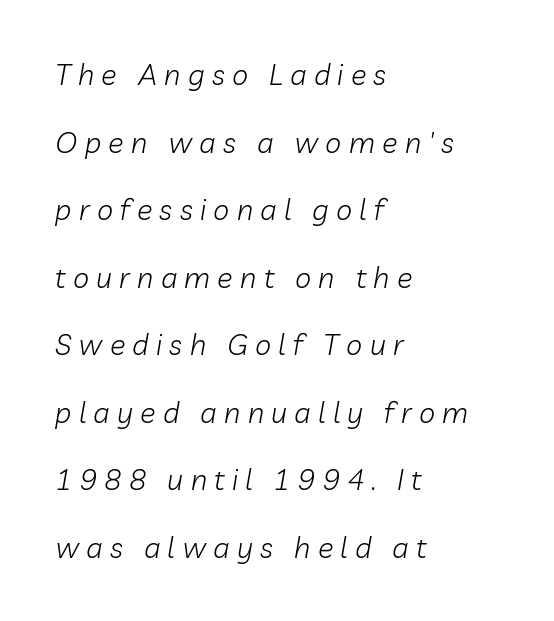
{"italic": "yes", "lean": "right", "slant_degrees": 10, "bold": "no", "weight": "light", "width": "normal", "stroke_contrast": "low", "x_height": "medium", "monospaced": "no", "underline": "no", "align": "left", "line_spacing": "loose", "line_spacing_ratio": 2.33, "letter_spacing": "wide", "letter_spacing_em": 0.25, "glyph_px": 29}
